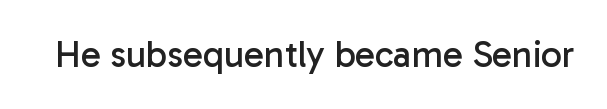
The image shows 37 px regular-weight sans-serif type, upright; set normal letter spacing, not underlined; low stroke contrast and a medium x-height.
